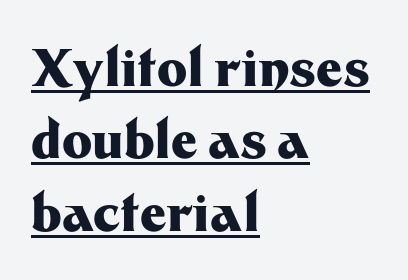
Proportional: the letters do not fall into vertical columns. Nothing unusual about the tracking: characters are spaced as the font intends. Pretty heavy lettering here — definitely bold. The block of text has a typical density, with ordinary space between rows. Posture: upright roman. Each line of the rendering has a horizontal stroke beneath the glyphs.
